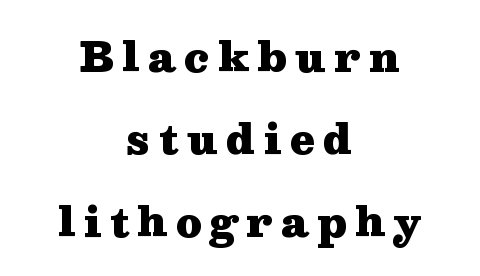
The image shows 40 px heavy, wide serif type, upright; set centered, loose line spacing (2.06x), unusually wide letter spacing (+0.21 em), not underlined; medium stroke contrast and a medium x-height.
